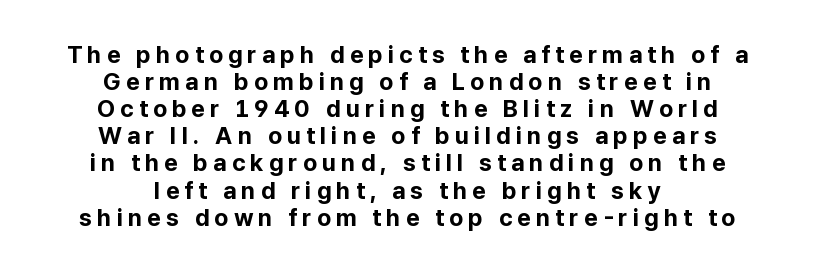
You'd pick this weight for a headline — it's a proper bold. Here the glyphs are tracked loosely, breaking word shapes into spaced letters. Summary of vertical rhythm: compact, with narrow interline spacing. The specimen reads as upright at a glance. A student would call this center alignment; a typographer would say set centered. Each row of text sits above clean, open space.
